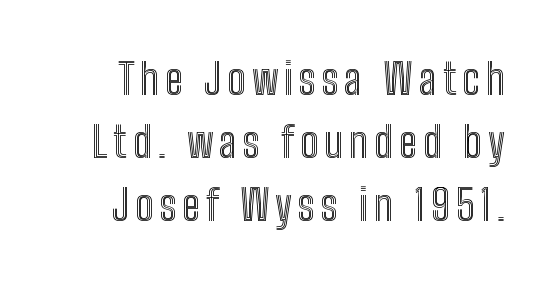
Here the designer chose a conventional face with non-uniform glyph widths. A typesetter would mark this as roman, not italic. Horizontal bands of white between lines are of average thickness. Unmarked baselines from the first word to the last.
